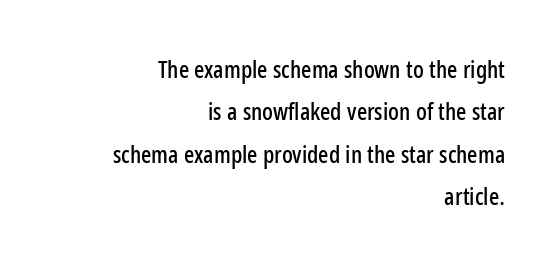
The letters sit at their default tracking, neither squeezed nor spread. Type without underlining. Teacher's note: observe the even right margin — that is flush-right alignment. The letters stand straight up with perfectly vertical stems.
